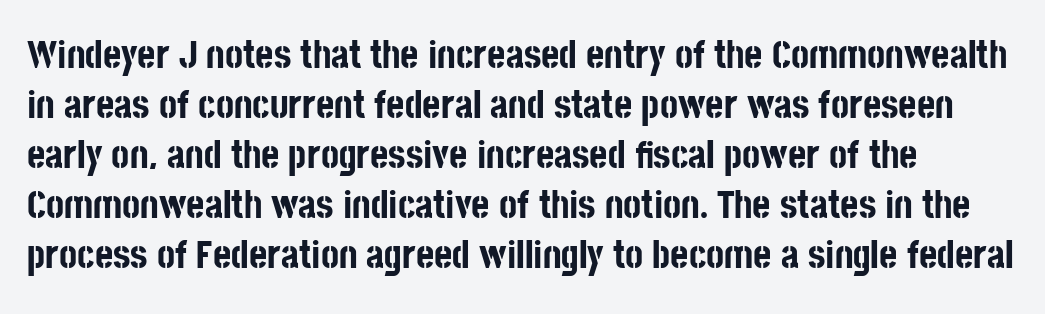
The image shows 39 px bold, condensed sans-serif type, upright; set left-aligned, normal line spacing (1.28x), normal letter spacing, not underlined; low stroke contrast and a large x-height.
